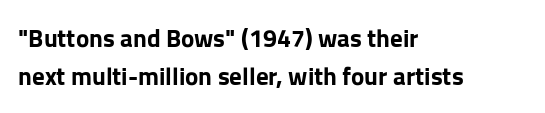
Leftover space on each line is placed entirely after the last word. Normally led — the rows are evenly, conventionally spaced. Type without underlining. Here the glyphs are tracked normally, forming tight word shapes.
